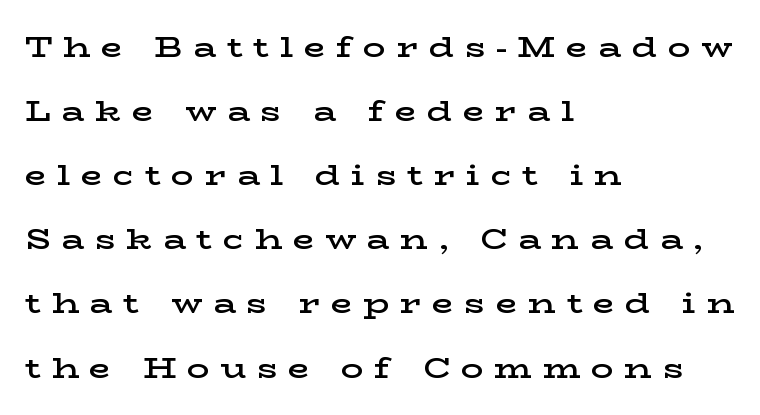
{"serif": "yes", "italic": "no", "bold": "semi", "weight": "semibold", "width": "wide", "stroke_contrast": "low", "x_height": "medium", "monospaced": "no", "underline": "no", "align": "left", "line_spacing": "loose", "line_spacing_ratio": 2.29, "letter_spacing": "wide", "letter_spacing_em": 0.38, "glyph_px": 28}
